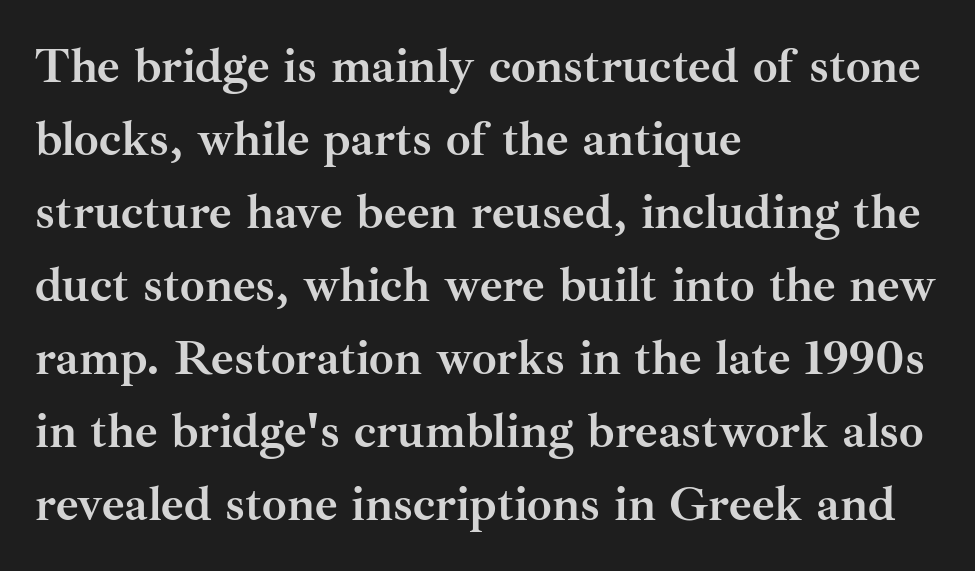
Q: Is the text bold? A: Yes.
Q: Is the text italic (slanted)? A: No, it is upright.
Q: Is the typeface a serif or a sans-serif typeface? A: Serif.
Q: Is the text underlined? A: No.
Q: How is the paragraph aligned? A: Left-aligned.
Q: Is the spacing between letters normal or unusually wide? A: Normal.
Q: Is the spacing between lines tight, normal or loose? A: Normal.
Q: Width (condensed, normal, or wide)? A: Normal.
Q: Stroke contrast? A: Medium.
Q: x-height? A: Small.
Q: Monospaced? A: No.
